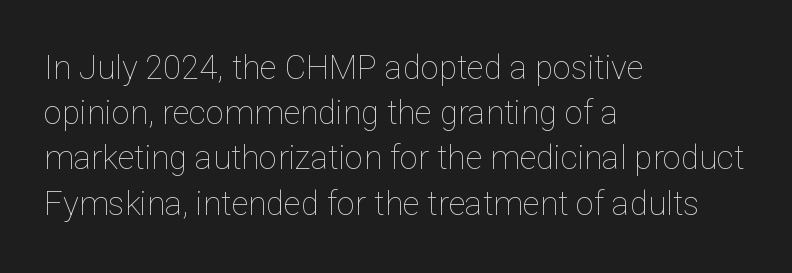
Q: Is the text bold? A: No.
Q: Is the text italic (slanted)? A: No, it is upright.
Q: Is the text underlined? A: No.
Q: How is the paragraph aligned? A: Left-aligned.
Q: Is the spacing between letters normal or unusually wide? A: Normal.
Q: Is the spacing between lines tight, normal or loose? A: Normal.
Q: Width (condensed, normal, or wide)? A: Normal.
Q: Stroke contrast? A: Low.
Q: x-height? A: Medium.
Q: Monospaced? A: No.
